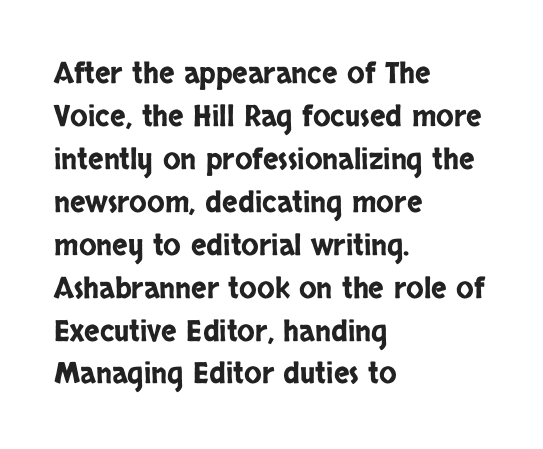
The letters stand straight up with perfectly vertical stems. One glance says typical: line gaps are just what's usual. This rendering features lettering with no underline. Think of a printed novel: that variable character pitch is what you see here. Classification — sans serif. Does extra space separate the letters? No, they use regular spacing.
